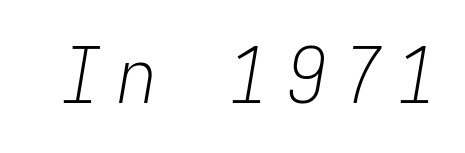
The baseline area is clear. Heft: none added — not bold. The tracking jumps out immediately: characters are airy and widely separated. Does the lettering tilt? It does — this is italic.
